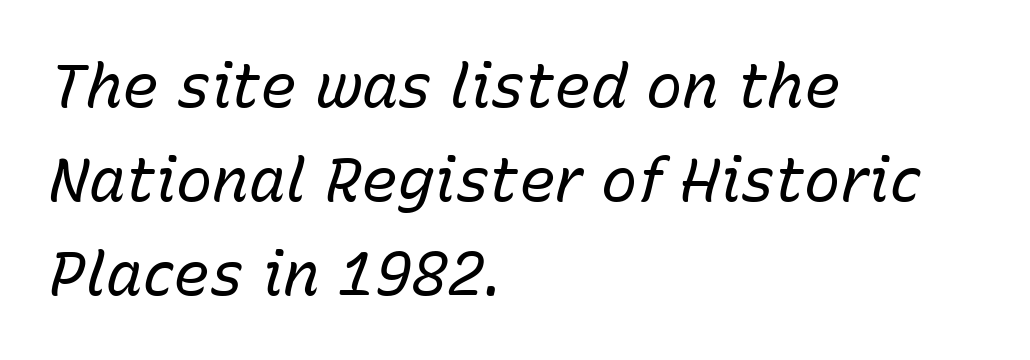
{"italic": "yes", "lean": "right", "slant_degrees": 15, "bold": "no", "weight": "regular", "width": "normal", "stroke_contrast": "low", "x_height": "medium", "monospaced": "no", "underline": "no", "align": "left", "line_spacing": "normal", "line_spacing_ratio": 1.54, "letter_spacing": "normal", "letter_spacing_em": 0.0, "glyph_px": 61}
